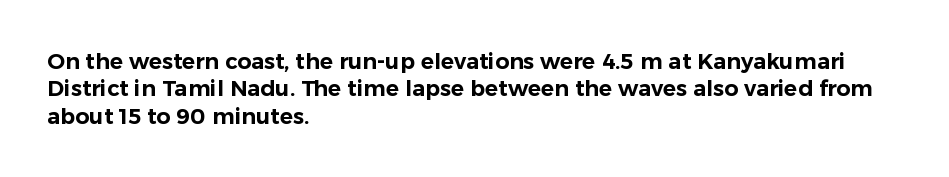
The image shows 22 px text type, upright; set left-aligned, line spacing 1.24x, normal letter spacing, not underlined.
